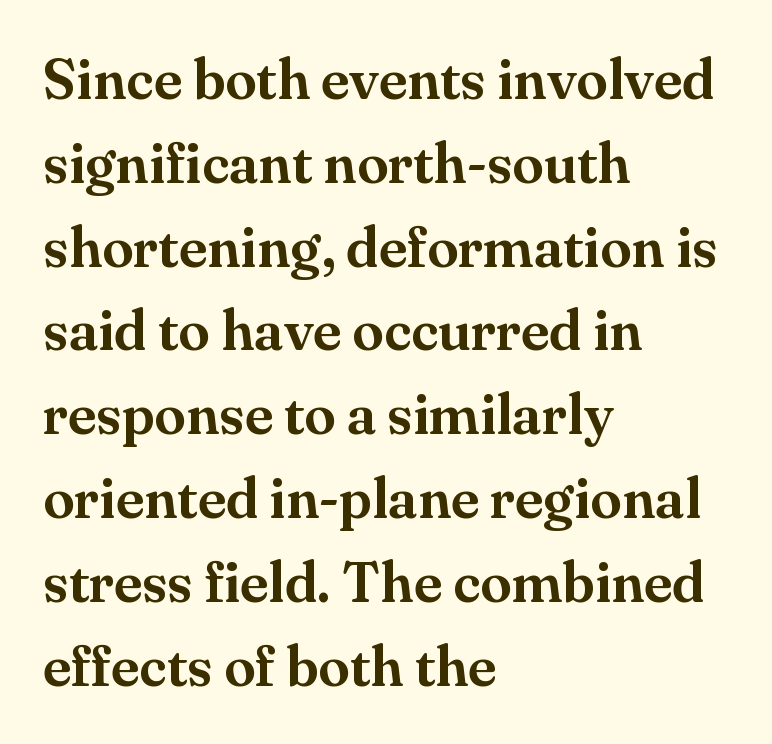
The image shows 57 px serif type, upright; set left-aligned, normal line spacing (1.47x), normal letter spacing, not underlined; medium stroke contrast and a small x-height.
